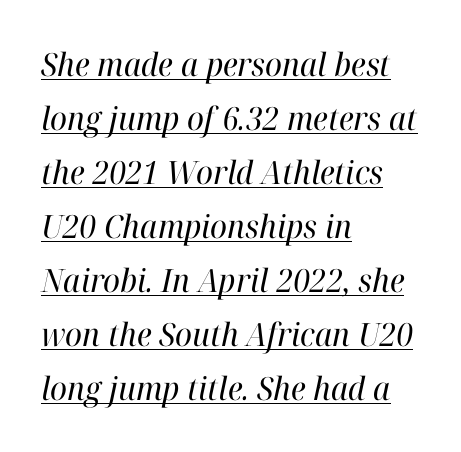
Q: Is the text bold? A: No.
Q: Is the text italic (slanted)? A: Yes, it leans right by about 12 degrees.
Q: Is the typeface a serif or a sans-serif typeface? A: Serif.
Q: Is the text underlined? A: Yes.
Q: How is the paragraph aligned? A: Left-aligned.
Q: Is the spacing between letters normal or unusually wide? A: Normal.
Q: Is the spacing between lines tight, normal or loose? A: Normal.
Q: Width (condensed, normal, or wide)? A: Normal.
Q: Stroke contrast? A: High.
Q: x-height? A: Medium.
Q: Monospaced? A: No.
